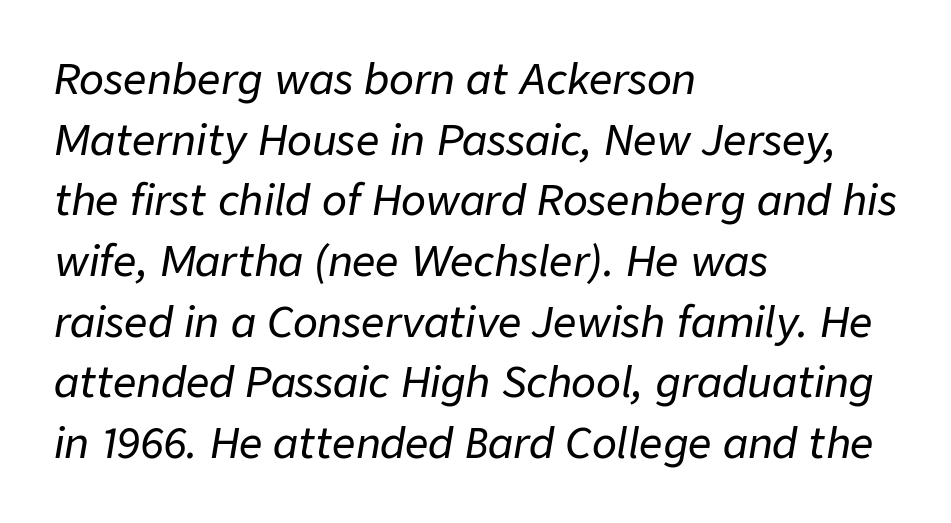
Q: Is the text italic (slanted)? A: Yes, it leans right by about 9 degrees.
Q: Is the text underlined? A: No.
Q: How is the paragraph aligned? A: Left-aligned.
Q: Is the spacing between letters normal or unusually wide? A: Normal.
Q: Is the spacing between lines tight, normal or loose? A: Normal.
Q: Width (condensed, normal, or wide)? A: Normal.
Q: Stroke contrast? A: Low.
Q: x-height? A: Medium.
Q: Monospaced? A: No.
